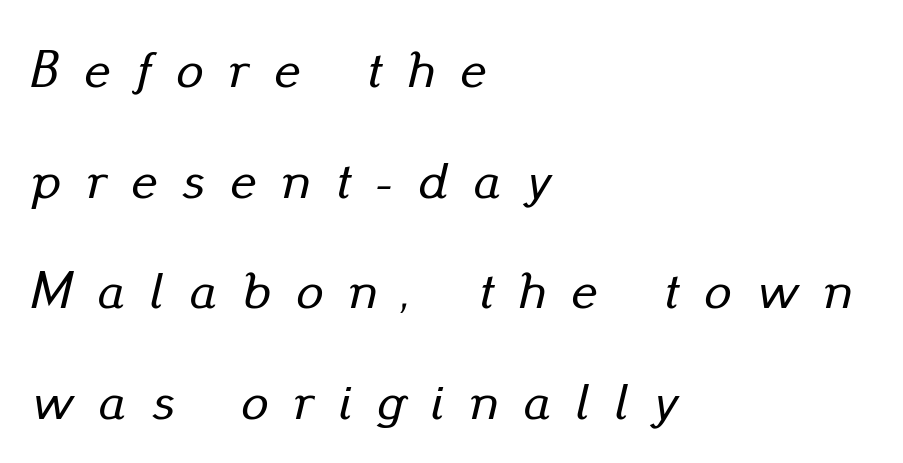
The image shows 54 px text type, italic (leaning right); set left-aligned, loose line spacing (2.05x), unusually wide letter spacing (+0.47 em), not underlined; low stroke contrast and a small x-height.
